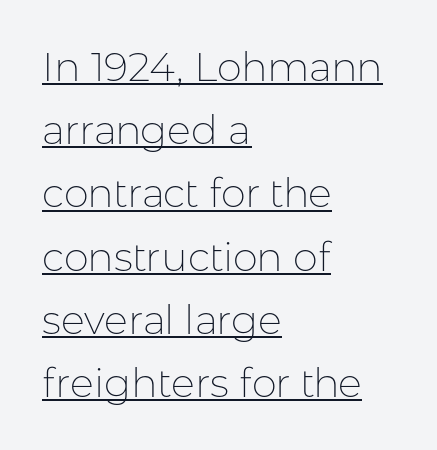
Q: Is the text bold? A: No.
Q: Is the text italic (slanted)? A: No, it is upright.
Q: Is the typeface a serif or a sans-serif typeface? A: Sans-serif.
Q: Is the text underlined? A: Yes.
Q: How is the paragraph aligned? A: Left-aligned.
Q: Is the spacing between letters normal or unusually wide? A: Normal.
Q: Is the spacing between lines tight, normal or loose? A: Normal.
Q: Width (condensed, normal, or wide)? A: Normal.
Q: Stroke contrast? A: Low.
Q: x-height? A: Medium.
Q: Monospaced? A: No.
